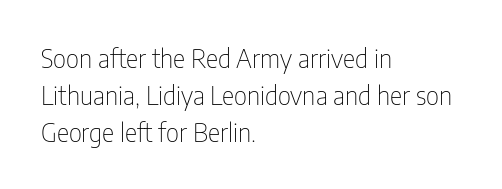
{"italic": "no", "bold": "no", "underline": "no", "align": "left", "line_spacing": "normal", "line_spacing_ratio": 1.42, "letter_spacing": "normal", "letter_spacing_em": 0.0, "glyph_px": 26}
